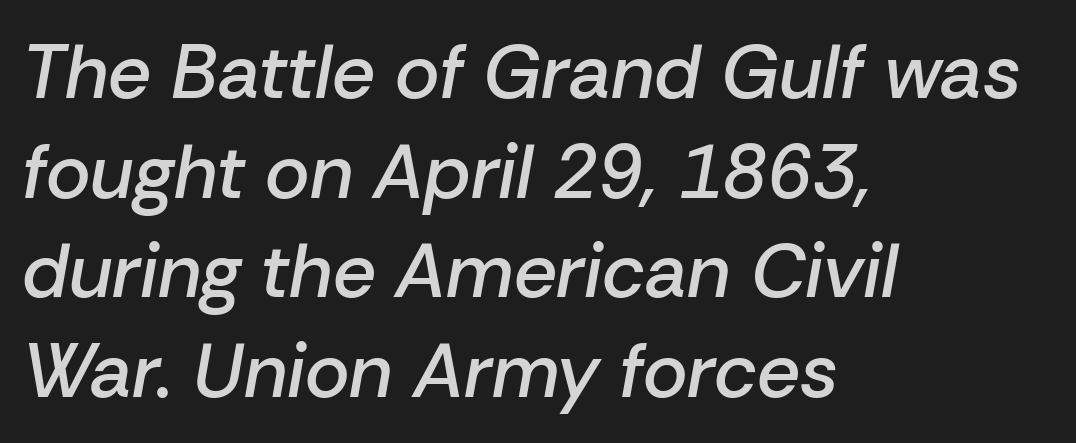
Q: Is the text bold? A: Semi-bold.
Q: Is the text italic (slanted)? A: Yes, it leans right by about 10 degrees.
Q: Is the text underlined? A: No.
Q: How is the paragraph aligned? A: Left-aligned.
Q: Is the spacing between letters normal or unusually wide? A: Normal.
Q: Is the spacing between lines tight, normal or loose? A: Normal.
Q: Width (condensed, normal, or wide)? A: Normal.
Q: Stroke contrast? A: Low.
Q: x-height? A: Medium.
Q: Monospaced? A: No.
